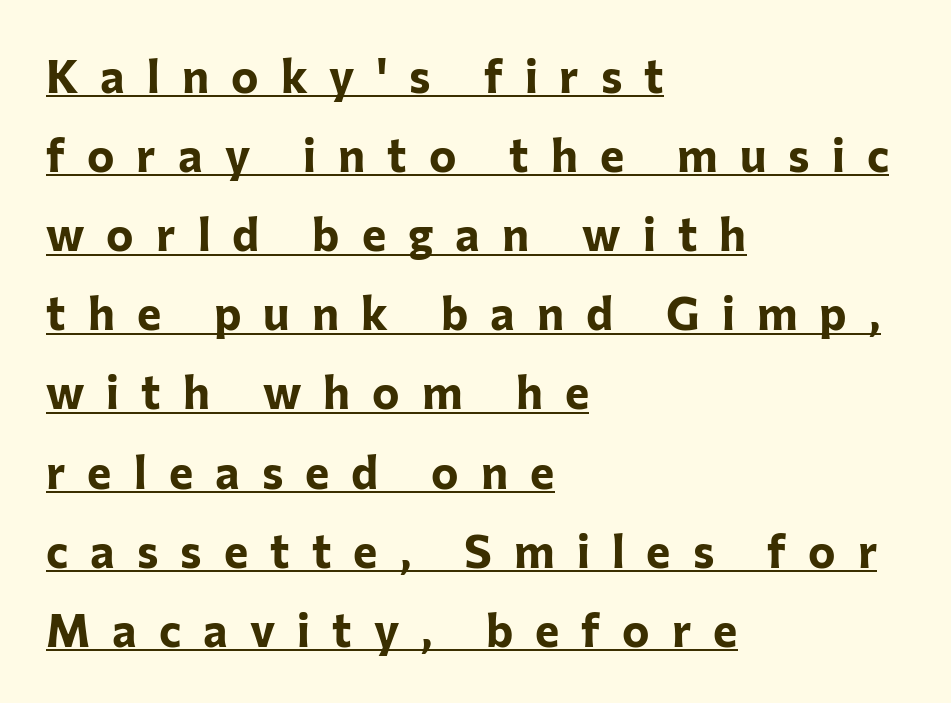
Q: Is the text bold? A: Yes.
Q: Is the text italic (slanted)? A: No, it is upright.
Q: Is the typeface a serif or a sans-serif typeface? A: Sans-serif.
Q: Is the text underlined? A: Yes.
Q: How is the paragraph aligned? A: Left-aligned.
Q: Is the spacing between letters normal or unusually wide? A: Unusually wide.
Q: Width (condensed, normal, or wide)? A: Normal.
Q: Stroke contrast? A: Low.
Q: x-height? A: Medium.
Q: Monospaced? A: No.
